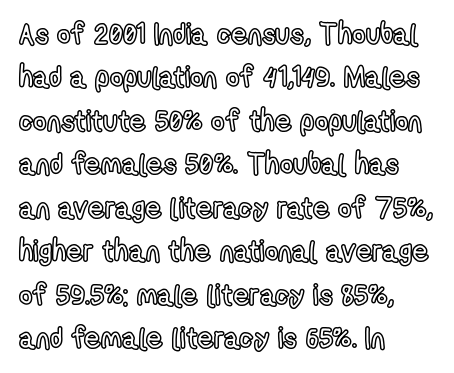
{"italic": "no", "width": "condensed", "x_height": "medium", "monospaced": "no", "underline": "no", "align": "left", "line_spacing": "normal", "line_spacing_ratio": 1.5, "letter_spacing": "normal", "letter_spacing_em": 0.0, "glyph_px": 29}
